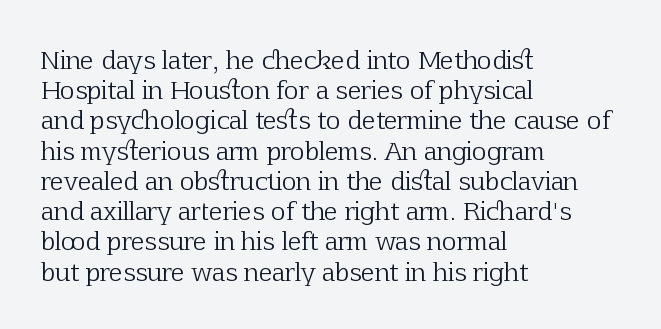
{"italic": "no", "bold": "no", "underline": "no", "align": "left", "line_spacing_ratio": 1.21, "letter_spacing": "normal", "letter_spacing_em": 0.0, "glyph_px": 25}
